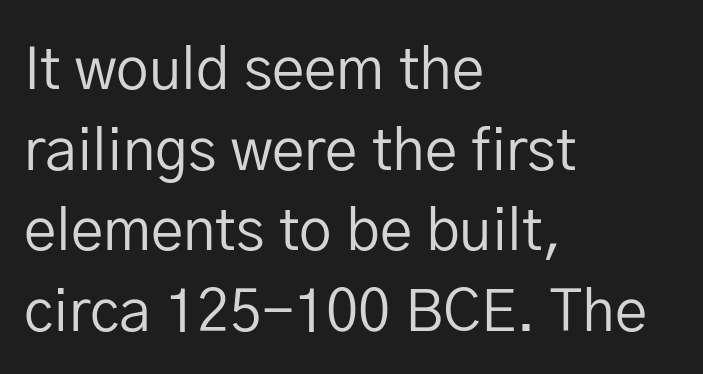
{"serif": "no", "italic": "no", "bold": "no", "weight": "regular", "width": "normal", "stroke_contrast": "low", "x_height": "medium", "monospaced": "no", "underline": "no", "align": "left", "line_spacing": "normal", "line_spacing_ratio": 1.39, "letter_spacing": "normal", "letter_spacing_em": 0.0, "glyph_px": 58}
